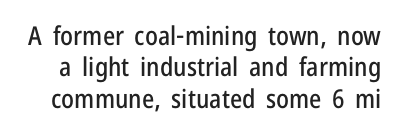
Q: Is the text italic (slanted)? A: No, it is upright.
Q: Is the text underlined? A: No.
Q: Is the spacing between letters normal or unusually wide? A: Normal.
